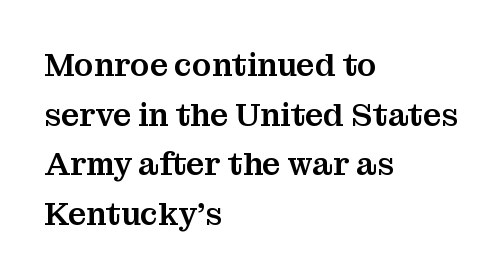
{"serif": "yes", "italic": "no", "width": "normal", "stroke_contrast": "medium", "x_height": "medium", "monospaced": "no", "underline": "no", "align": "left", "line_spacing": "normal", "line_spacing_ratio": 1.55, "letter_spacing": "normal", "letter_spacing_em": 0.0, "glyph_px": 32}
